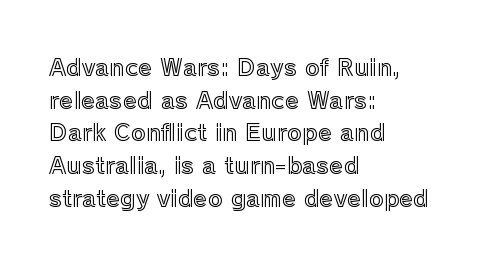
All the whitespace from short lines collects on the right. Standard letterfit; no display-style spreading of the glyphs. The area under the type is left untouched. Characters remain perfectly vertical along every line. If you measured baseline to baseline, you'd find a middling distance.
